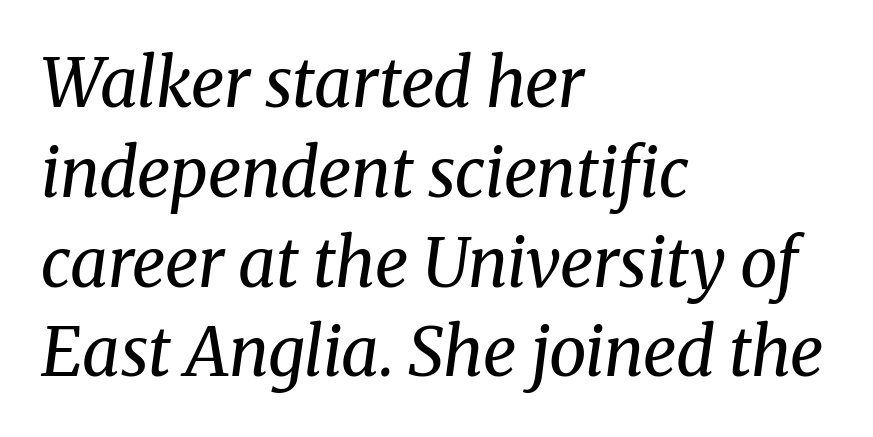
The image shows 67 px regular-weight serif type, italic (leaning right); set left-aligned, normal line spacing (1.34x), normal letter spacing, not underlined; medium stroke contrast and a medium x-height.
